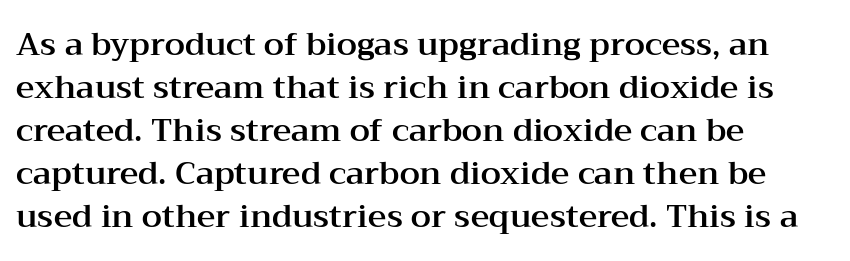
The passage shown is typeset with a serif family. Nope, not italic — everything's standing straight. Vertical spacing — default. Here the designer chose a conventional face with non-uniform glyph widths.
